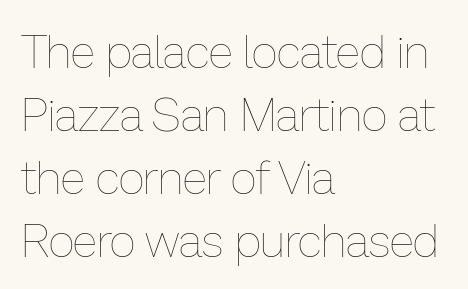
The image shows 46 px thin type, upright; set left-aligned, normal line spacing (1.37x), normal letter spacing, not underlined; low stroke contrast and a medium x-height.
